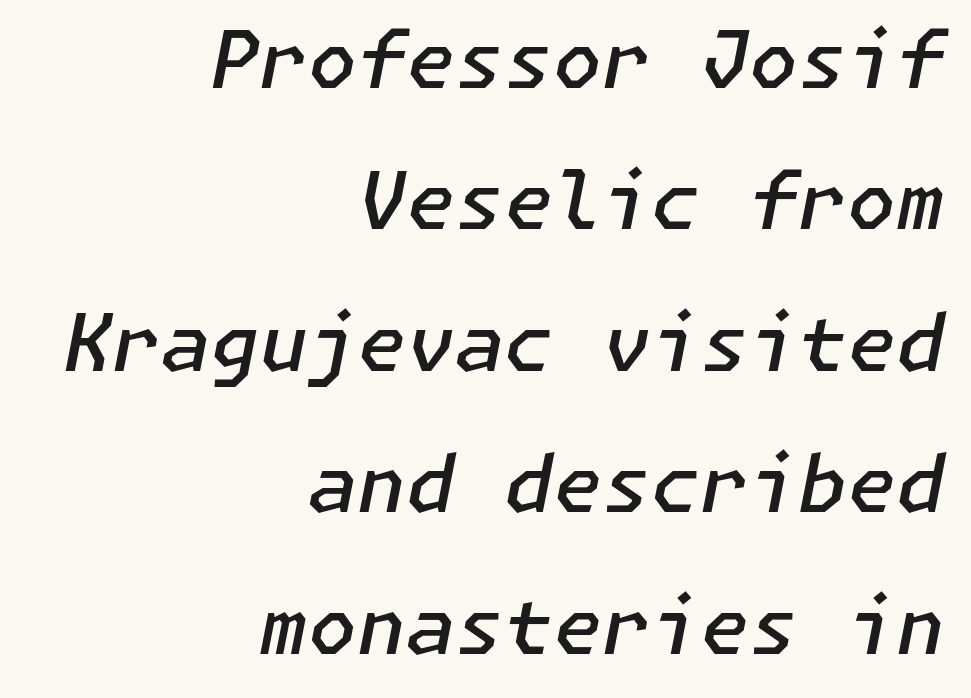
{"italic": "yes", "lean": "right", "slant_degrees": 11, "bold": "semi", "weight": "semibold", "width": "normal", "stroke_contrast": "low", "x_height": "medium", "underline": "no", "align": "right", "line_spacing_ratio": 1.79, "letter_spacing": "normal", "letter_spacing_em": 0.0, "glyph_px": 79}
